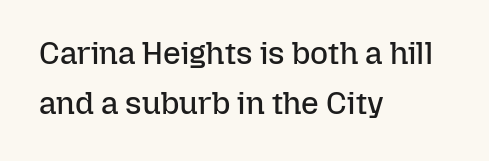
The image shows 31 px regular-weight type, upright; set left-aligned, normal line spacing (1.62x), normal letter spacing, not underlined; low stroke contrast and a medium x-height.
